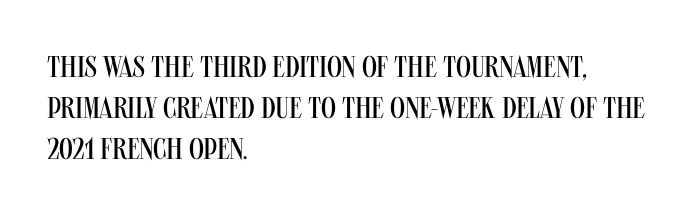
Q: Is the text bold? A: No.
Q: Is the text italic (slanted)? A: No, it is upright.
Q: Is the typeface a serif or a sans-serif typeface? A: Sans-serif.
Q: Is the text underlined? A: No.
Q: How is the paragraph aligned? A: Left-aligned.
Q: Is the spacing between letters normal or unusually wide? A: Normal.
Q: Is the spacing between lines tight, normal or loose? A: Normal.
Q: Width (condensed, normal, or wide)? A: Condensed.
Q: Stroke contrast? A: Medium.
Q: x-height? A: Large.
Q: Monospaced? A: No.
